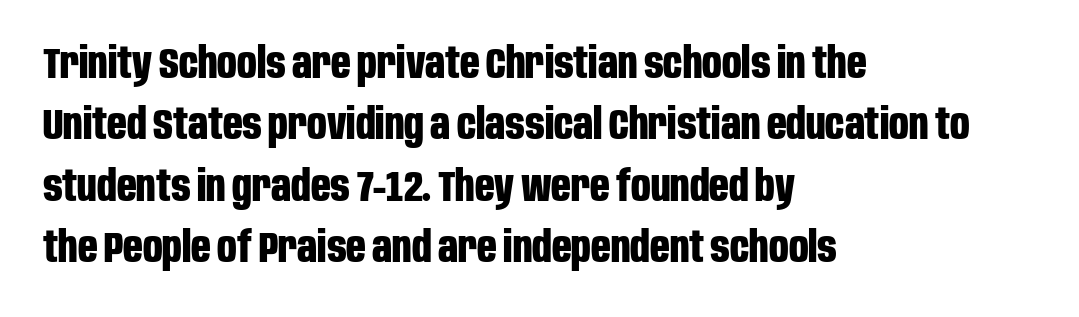
This is the regular roman posture of the typeface. A typesetter would call this zero additional tracking. Rows of type keep a routine distance in the vertical direction. Is this a fixed-width face? No — the glyphs have proportional, varying widths. Typographically, this falls in the sans-serif category.
